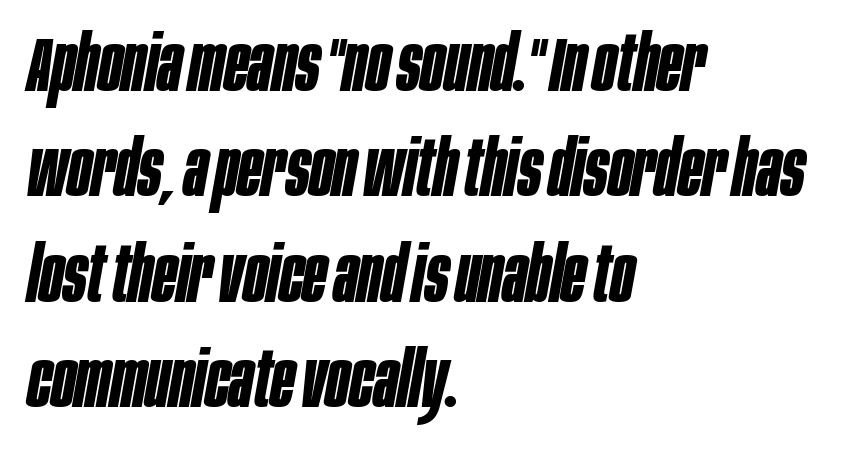
The image shows 78 px bold, condensed type, italic (leaning right); set left-aligned, normal line spacing (1.35x), normal letter spacing, not underlined; low stroke contrast and a large x-height.
